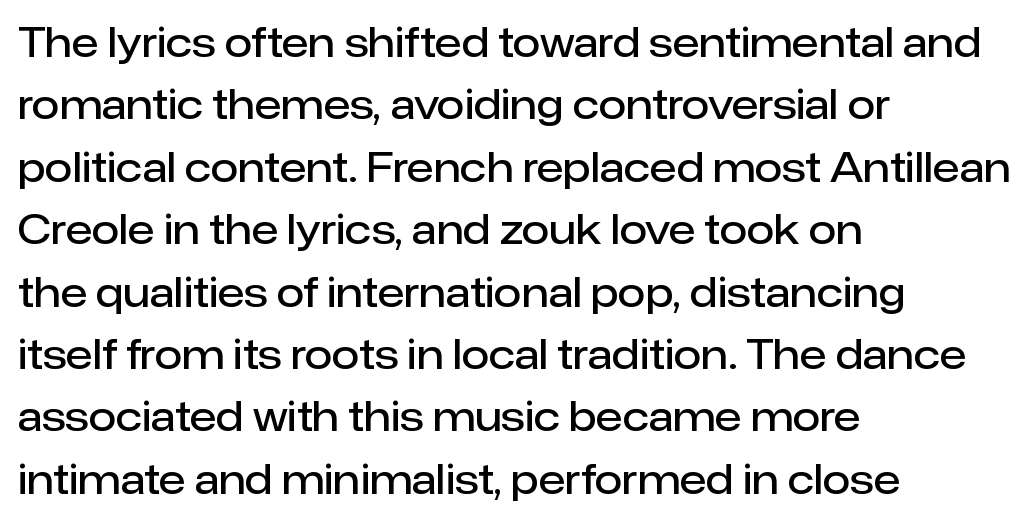
{"serif": "no", "italic": "no", "bold": "semi", "weight": "semibold", "width": "normal", "stroke_contrast": "low", "x_height": "medium", "monospaced": "no", "underline": "no", "align": "left", "line_spacing": "normal", "line_spacing_ratio": 1.56, "letter_spacing": "normal", "letter_spacing_em": 0.0, "glyph_px": 40}
